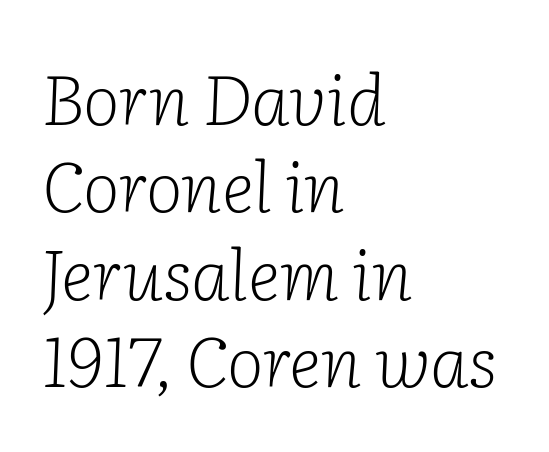
Is the type heavy? It reads as light-to-regular instead. Underlining? Definitely not there. Short and long lines alike share a common starting point at left. The lines sit at an ordinary, default distance from one another. Unlike a clean sans, this face finishes its strokes with serifs.
